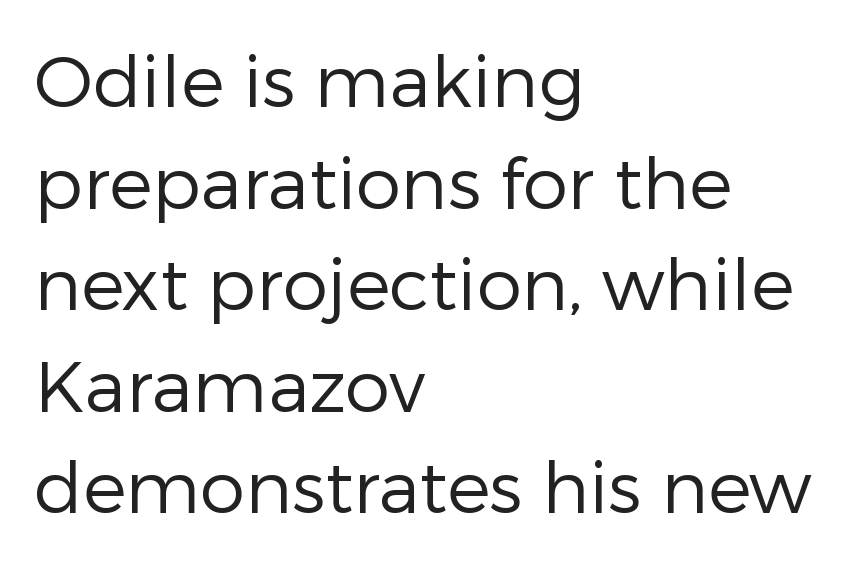
{"serif": "no", "italic": "no", "bold": "no", "weight": "regular", "width": "normal", "stroke_contrast": "low", "x_height": "medium", "monospaced": "no", "underline": "no", "align": "left", "line_spacing": "normal", "line_spacing_ratio": 1.41, "letter_spacing": "normal", "letter_spacing_em": 0.0, "glyph_px": 72}
